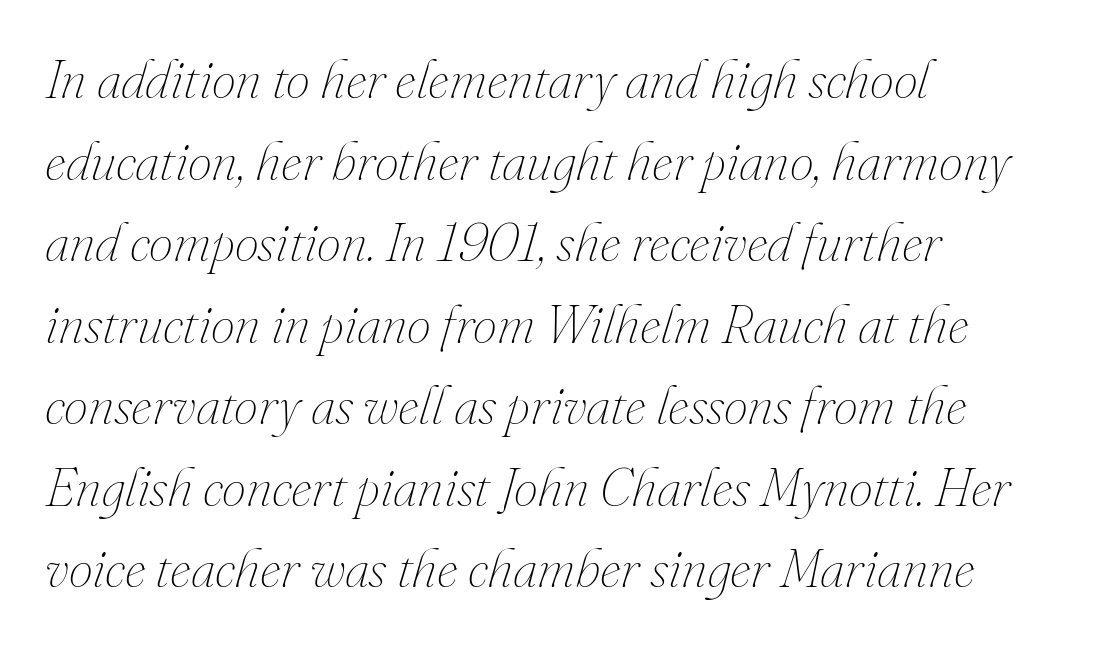
Q: Is the text bold? A: No.
Q: Is the text italic (slanted)? A: Yes, it leans right by about 16 degrees.
Q: Is the text underlined? A: No.
Q: How is the paragraph aligned? A: Left-aligned.
Q: Is the spacing between letters normal or unusually wide? A: Normal.
Q: Is the spacing between lines tight, normal or loose? A: Normal.
Q: Width (condensed, normal, or wide)? A: Normal.
Q: Stroke contrast? A: Medium.
Q: x-height? A: Small.
Q: Monospaced? A: No.
